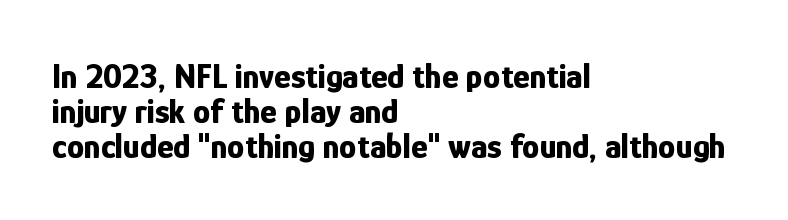
Does the weight exceed regular? Yes, all the way to bold. Each word holds together tightly as a unit, with standard inter-letter gaps. These lines huddle together more closely than default settings would place them. The words here are not underlined.
